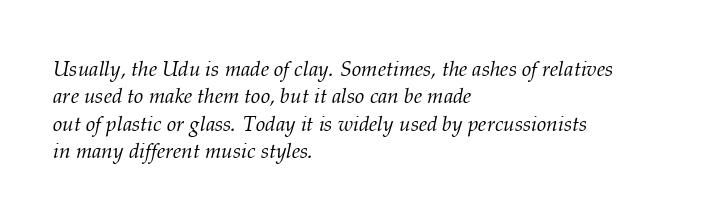
Q: Is the text bold? A: No.
Q: Is the text italic (slanted)? A: Yes, it leans right by about 12 degrees.
Q: Is the text underlined? A: No.
Q: How is the paragraph aligned? A: Left-aligned.
Q: Is the spacing between letters normal or unusually wide? A: Normal.
Q: Is the spacing between lines tight, normal or loose? A: Normal.
